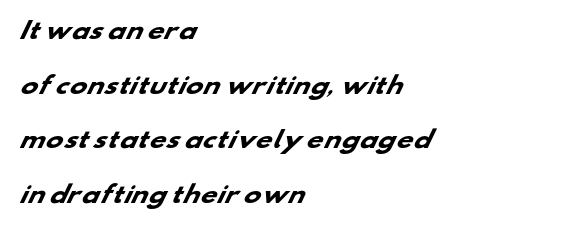
Q: Is the text bold? A: Yes.
Q: Is the text underlined? A: No.
Q: How is the paragraph aligned? A: Left-aligned.
Q: Is the spacing between letters normal or unusually wide? A: Normal.
Q: Is the spacing between lines tight, normal or loose? A: Loose.
